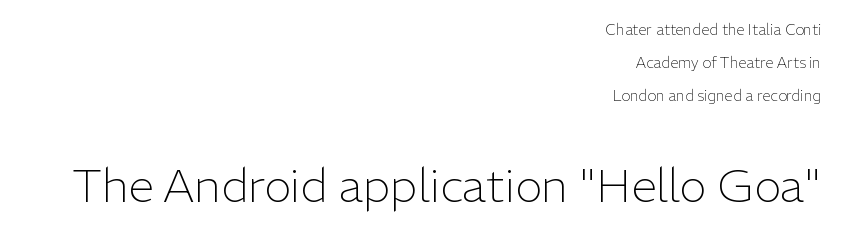
The image shows 46 px light sans-serif type, upright; set right-aligned, loose line spacing (2.21x), normal letter spacing, not underlined; the second (bottom) block is 3.07x larger; low stroke contrast and a medium x-height.
